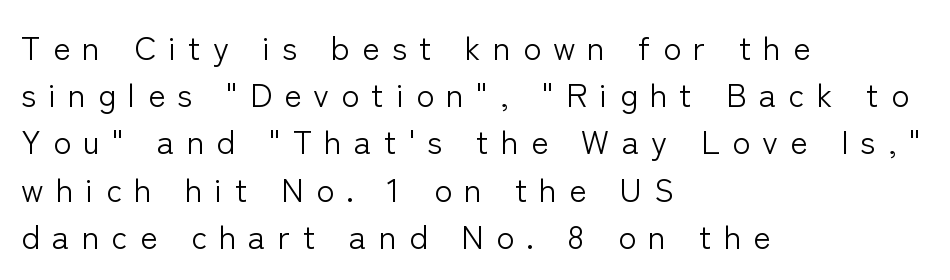
The image shows 33 px light sans-serif type, upright; set left-aligned, normal line spacing (1.43x), unusually wide letter spacing (+0.37 em), not underlined; low stroke contrast and a medium x-height.
